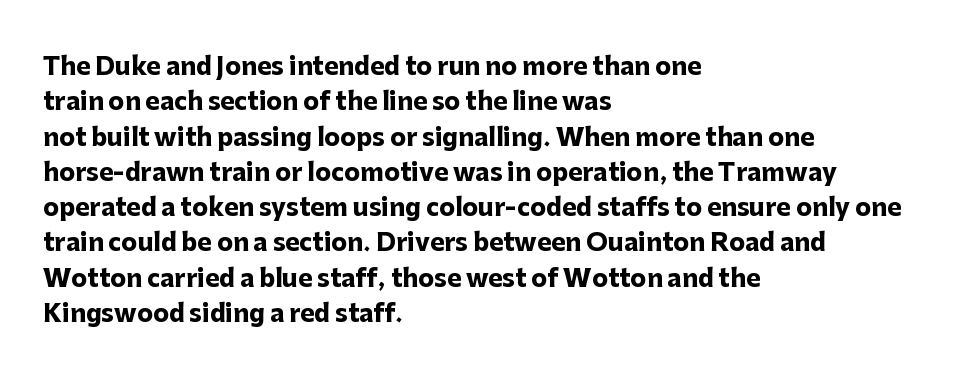
Q: Is the text bold? A: Yes.
Q: Is the text italic (slanted)? A: No, it is upright.
Q: Is the text underlined? A: No.
Q: How is the paragraph aligned? A: Left-aligned.
Q: Is the spacing between letters normal or unusually wide? A: Normal.
Q: Is the spacing between lines tight, normal or loose? A: Normal.
